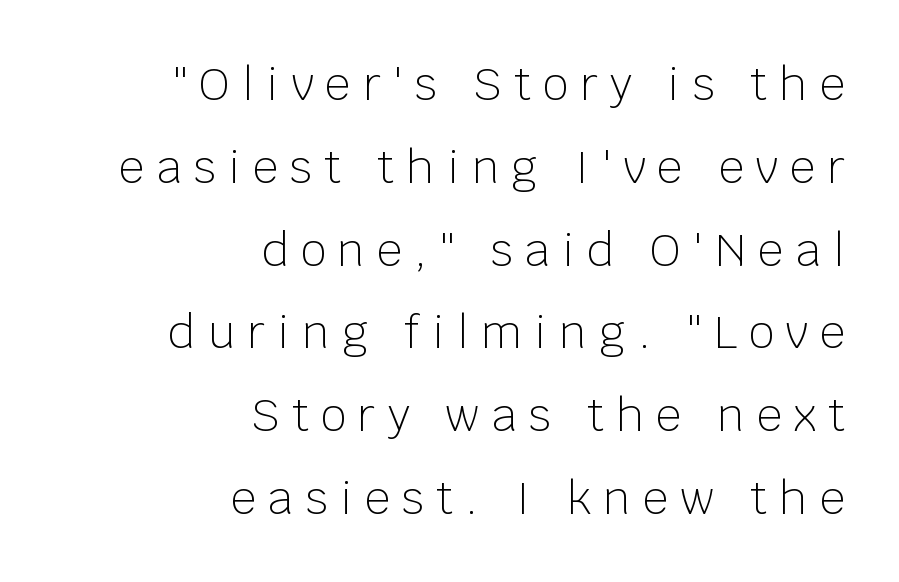
{"serif": "no", "italic": "no", "bold": "no", "weight": "light", "width": "normal", "stroke_contrast": "low", "x_height": "large", "monospaced": "no", "underline": "no", "align": "right", "line_spacing_ratio": 1.84, "letter_spacing": "wide", "letter_spacing_em": 0.27, "glyph_px": 45}
